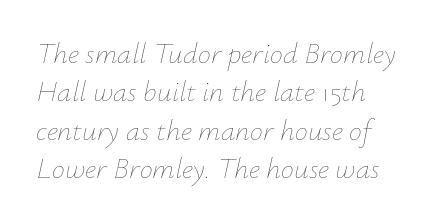
{"italic": "yes", "lean": "right", "slant_degrees": 12, "bold": "no", "weight": "thin", "width": "normal", "stroke_contrast": "low", "x_height": "small", "monospaced": "no", "underline": "no", "line_spacing": "normal", "line_spacing_ratio": 1.32, "letter_spacing": "normal", "letter_spacing_em": 0.0, "glyph_px": 29}
